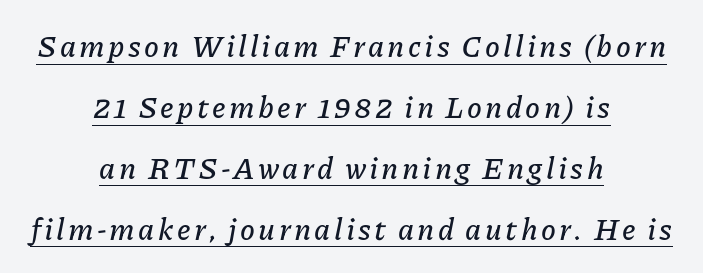
The image shows 30 px text type, italic (leaning right); set centered, loose line spacing (2.03x), underlined; low stroke contrast and a medium x-height.
